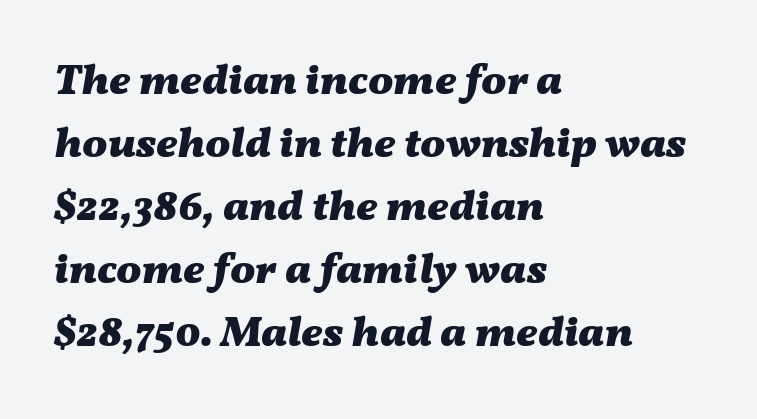
Students, observe: this is what conventionally led text looks like. I'd describe the lettering as bold — thick and assertive. Honestly, the letter spacing is just normal — you wouldn't notice it. The passage shown is not underscored anywhere.
